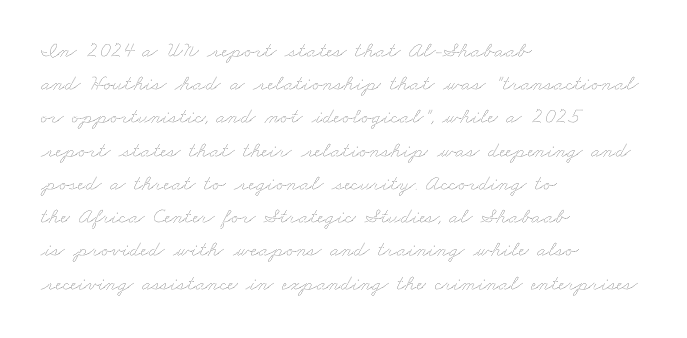
{"bold": "no", "underline": "no", "align": "left", "line_spacing": "normal", "line_spacing_ratio": 1.51, "letter_spacing": "normal", "letter_spacing_em": 0.0, "glyph_px": 22}
